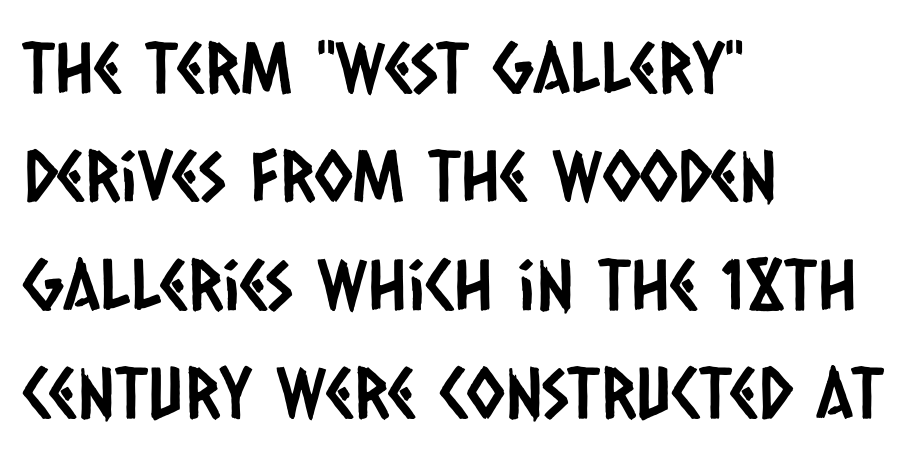
The image shows 70 px condensed sans-serif type; set left-aligned, normal line spacing (1.55x), normal letter spacing, not underlined; low stroke contrast and a large x-height.
